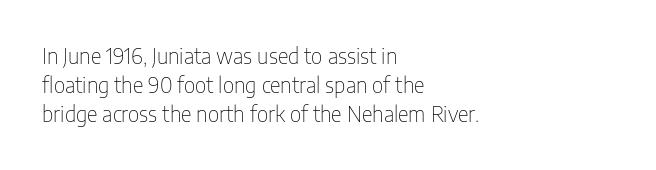
{"italic": "no", "bold": "no", "underline": "no", "align": "left", "line_spacing": "normal", "line_spacing_ratio": 1.39, "letter_spacing": "normal", "letter_spacing_em": 0.0, "glyph_px": 21}
